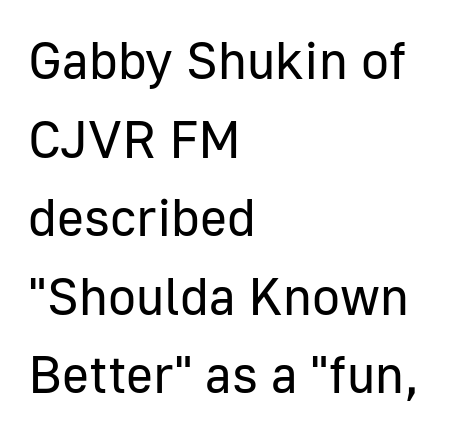
{"serif": "no", "italic": "no", "bold": "no", "weight": "regular", "width": "normal", "stroke_contrast": "low", "x_height": "medium", "monospaced": "no", "underline": "no", "align": "left", "line_spacing": "normal", "line_spacing_ratio": 1.51, "letter_spacing": "normal", "letter_spacing_em": 0.0, "glyph_px": 52}
